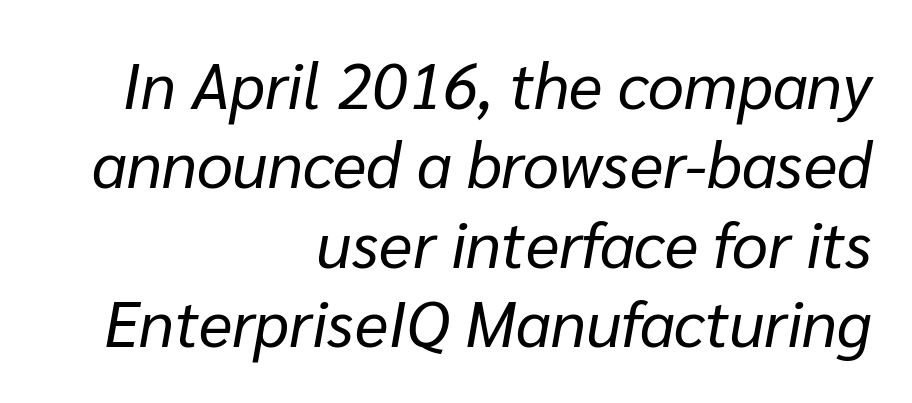
{"italic": "yes", "lean": "right", "slant_degrees": 10, "bold": "no", "weight": "regular", "width": "normal", "stroke_contrast": "low", "x_height": "medium", "monospaced": "no", "underline": "no", "align": "right", "line_spacing_ratio": 1.24, "letter_spacing": "normal", "letter_spacing_em": 0.0, "glyph_px": 64}
